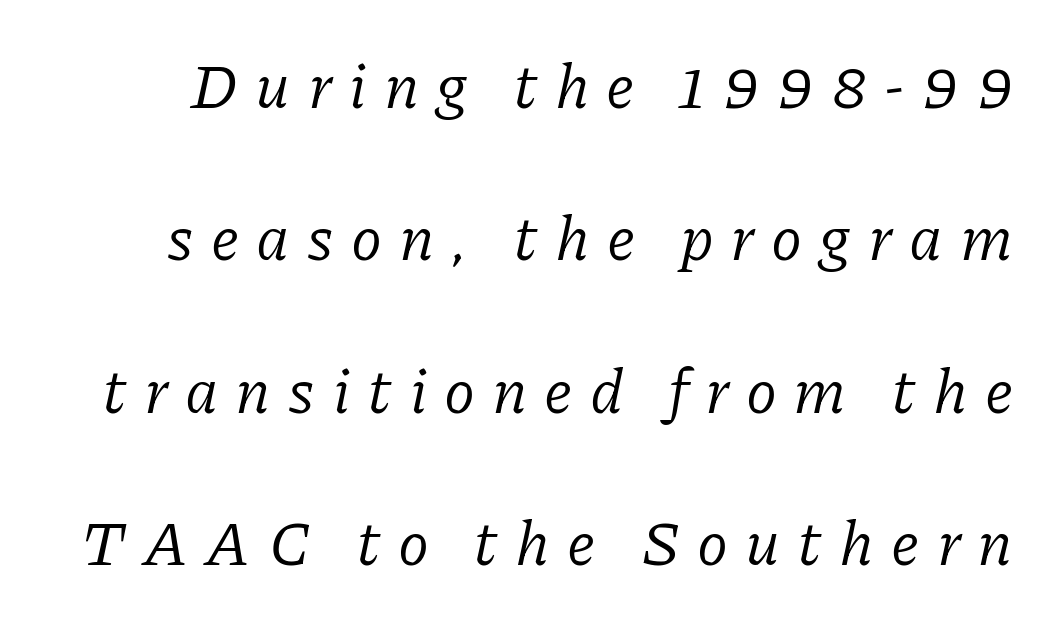
Q: Is the text bold? A: No.
Q: Is the text italic (slanted)? A: Yes, it leans right by about 11 degrees.
Q: Is the typeface a serif or a sans-serif typeface? A: Serif.
Q: Is the text underlined? A: No.
Q: Is the spacing between letters normal or unusually wide? A: Unusually wide.
Q: Is the spacing between lines tight, normal or loose? A: Loose.
Q: Width (condensed, normal, or wide)? A: Normal.
Q: Stroke contrast? A: Low.
Q: x-height? A: Medium.
Q: Monospaced? A: No.
